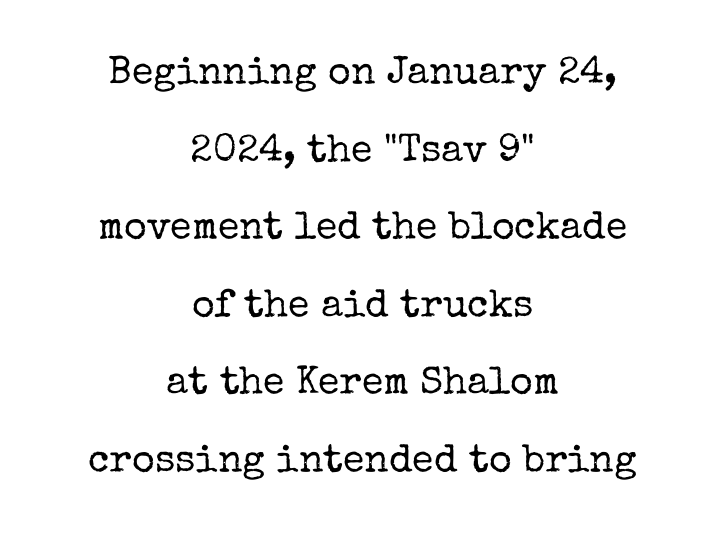
The image shows 39 px regular-weight serif type, upright; set centered, loose line spacing (1.99x), normal letter spacing, not underlined; low stroke contrast and a medium x-height.
